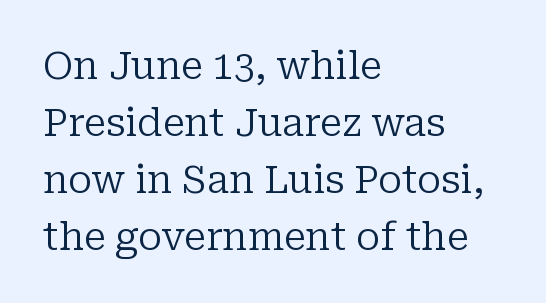
{"serif": "yes", "italic": "no", "bold": "no", "weight": "regular", "width": "normal", "stroke_contrast": "low", "x_height": "medium", "monospaced": "no", "underline": "no", "align": "left", "line_spacing": "normal", "line_spacing_ratio": 1.5, "letter_spacing": "normal", "letter_spacing_em": 0.0, "glyph_px": 38}
